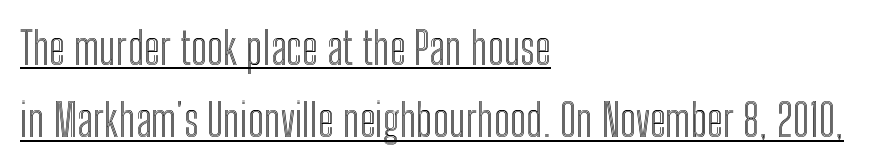
{"italic": "no", "width": "condensed", "x_height": "medium", "monospaced": "no", "underline": "yes", "align": "left", "line_spacing": "normal", "line_spacing_ratio": 1.61, "letter_spacing": "normal", "letter_spacing_em": 0.0, "glyph_px": 45}
